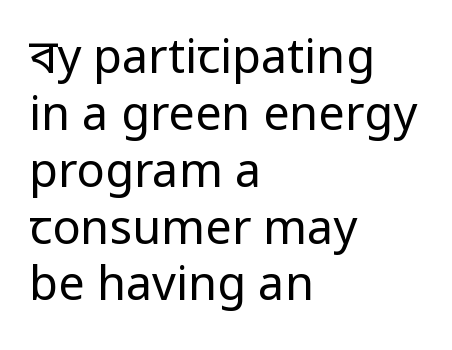
Q: Is the text bold? A: No.
Q: Is the text italic (slanted)? A: No, it is upright.
Q: Is the typeface a serif or a sans-serif typeface? A: Sans-serif.
Q: Is the text underlined? A: No.
Q: How is the paragraph aligned? A: Left-aligned.
Q: Is the spacing between letters normal or unusually wide? A: Normal.
Q: Width (condensed, normal, or wide)? A: Normal.
Q: Stroke contrast? A: Low.
Q: x-height? A: Medium.
Q: Monospaced? A: No.
